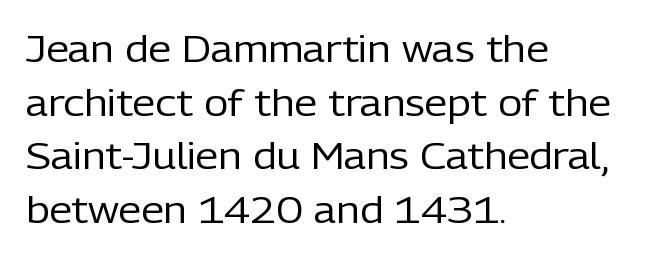
Q: Is the text bold? A: No.
Q: Is the text italic (slanted)? A: No, it is upright.
Q: Is the typeface a serif or a sans-serif typeface? A: Sans-serif.
Q: Is the text underlined? A: No.
Q: How is the paragraph aligned? A: Left-aligned.
Q: Is the spacing between letters normal or unusually wide? A: Normal.
Q: Is the spacing between lines tight, normal or loose? A: Normal.
Q: Width (condensed, normal, or wide)? A: Normal.
Q: Stroke contrast? A: Low.
Q: x-height? A: Medium.
Q: Monospaced? A: No.
